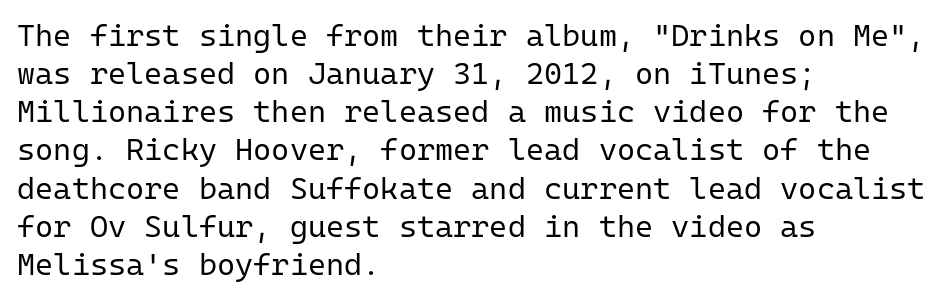
Q: Is the text bold? A: No.
Q: Is the text italic (slanted)? A: No, it is upright.
Q: Is the typeface a serif or a sans-serif typeface? A: Sans-serif.
Q: Is the text underlined? A: No.
Q: How is the paragraph aligned? A: Left-aligned.
Q: Is the spacing between letters normal or unusually wide? A: Normal.
Q: Width (condensed, normal, or wide)? A: Normal.
Q: Stroke contrast? A: Low.
Q: x-height? A: Medium.
Q: Monospaced? A: Yes.
